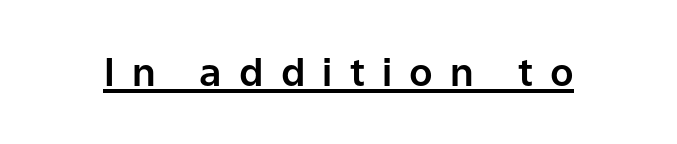
{"serif": "no", "italic": "no", "width": "normal", "stroke_contrast": "low", "x_height": "medium", "monospaced": "no", "underline": "yes", "letter_spacing": "wide", "letter_spacing_em": 0.44, "glyph_px": 39}
